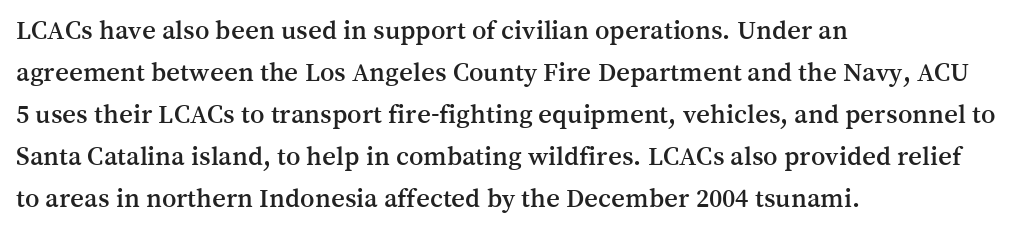
Quick note: underline off. The typesetter chose a ragged-right arrangement here. Posture: straight, roman, zero tilt. Leading: standard. Words appear dense and cohesive because spacing is normal.
